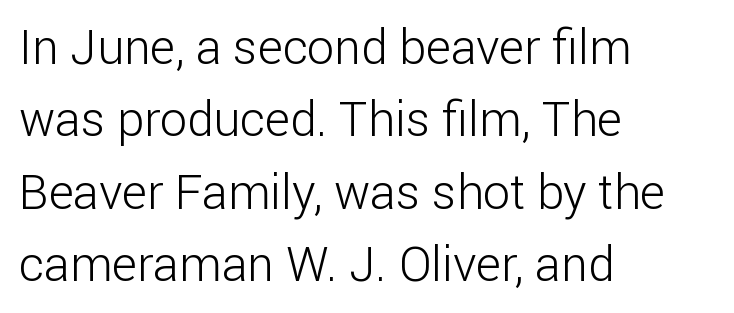
Baseline-to-baseline distance is the conventional proportion of letter height. Notice how the passage keeps a crisp vertical edge on the left only. You can tell it's not italic because the verticals are truly vertical. The face used here is proportionally spaced, like ordinary book or web type. The space directly below the letters is spotless. The typeface has the unassuming heft of standard copy or less.
